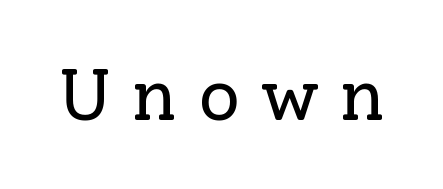
Do the characters align in a grid? No, the font is proportional. Each letter's strokes conclude with small projecting serifs. The letters are spread apart with noticeably loose tracking. This sample uses an upright cut, with every glyph sitting square on the baseline.
